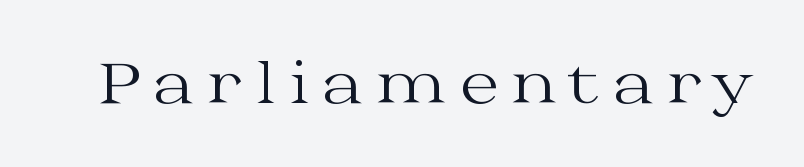
The type family on display is of the serif kind. Observe the wide spacing: letters keep a clear distance from each other. The font sits on the lighter half of the weight spectrum, regular included. You can tell it's not italic because the verticals are truly vertical. Do the characters align in a grid? No, the font is proportional. Unmarked baselines from the first word to the last.
